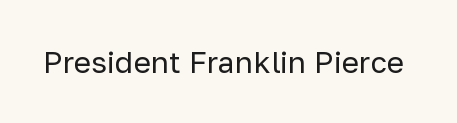
The image shows 30 px regular-weight sans-serif type, upright; set normal letter spacing, not underlined; low stroke contrast and a medium x-height.
